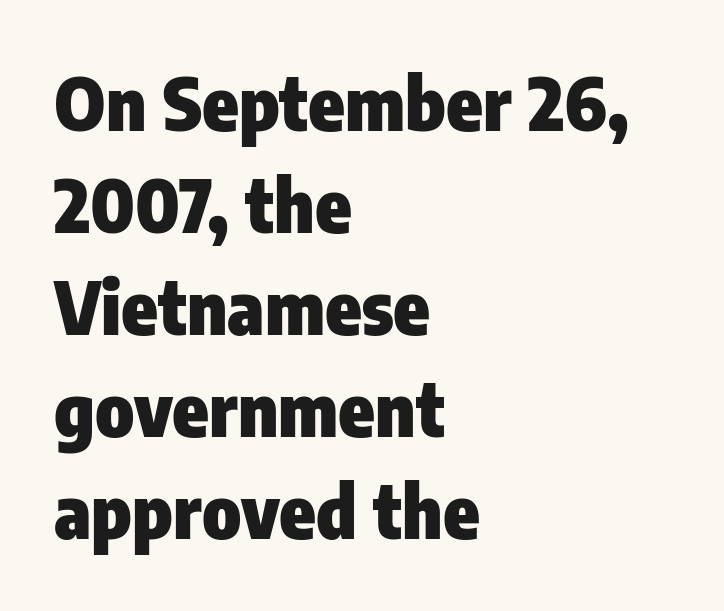
Q: Is the text bold? A: Yes.
Q: Is the text italic (slanted)? A: No, it is upright.
Q: Is the typeface a serif or a sans-serif typeface? A: Sans-serif.
Q: Is the text underlined? A: No.
Q: How is the paragraph aligned? A: Left-aligned.
Q: Is the spacing between letters normal or unusually wide? A: Normal.
Q: Is the spacing between lines tight, normal or loose? A: Normal.
Q: Width (condensed, normal, or wide)? A: Condensed.
Q: Stroke contrast? A: Low.
Q: x-height? A: Medium.
Q: Monospaced? A: No.
